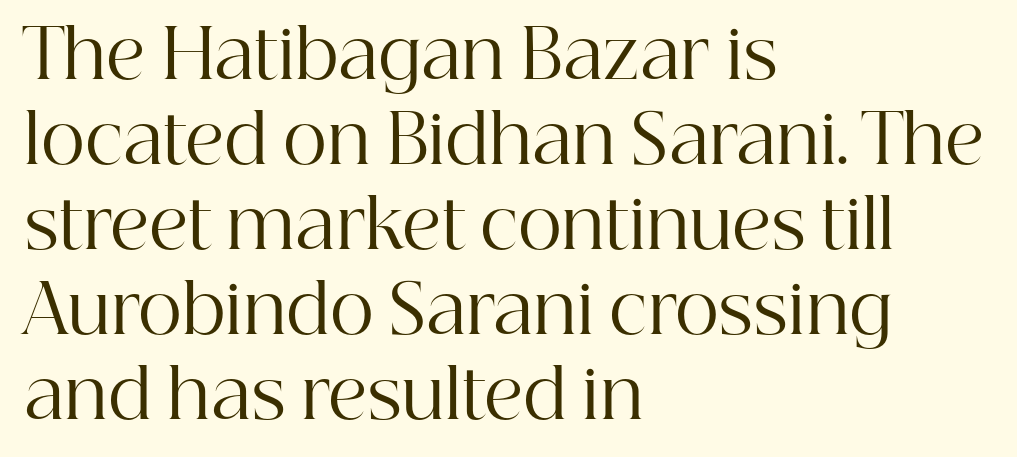
The image shows 68 px regular-weight serif type, upright; set left-aligned, normal line spacing (1.25x), normal letter spacing, not underlined; high stroke contrast and a medium x-height.
